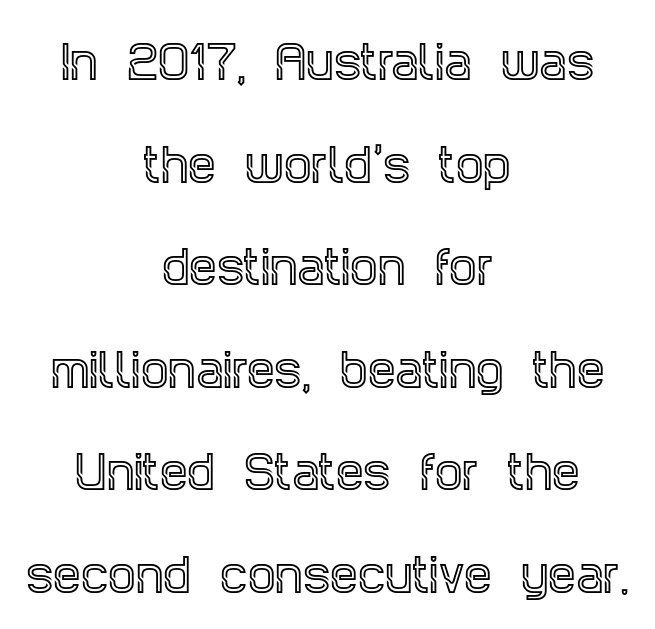
Q: Is the text italic (slanted)? A: No, it is upright.
Q: Is the typeface a serif or a sans-serif typeface? A: Serif.
Q: Is the text underlined? A: No.
Q: How is the paragraph aligned? A: Centered.
Q: Is the spacing between letters normal or unusually wide? A: Normal.
Q: Is the spacing between lines tight, normal or loose? A: Loose.
Q: Width (condensed, normal, or wide)? A: Condensed.
Q: x-height? A: Large.
Q: Monospaced? A: No.
